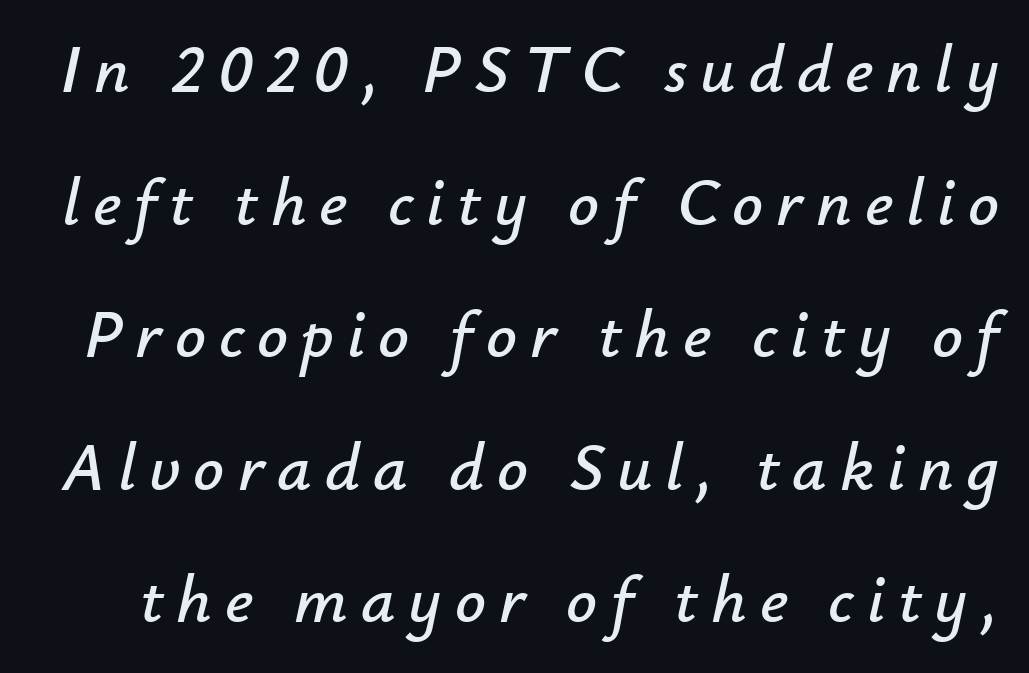
Baseline-to-baseline distance is far greater than the letter height. Glance below the letters and you will spot only blank space. Italic: yes, the glyphs are oblique. The passage shown is typed in a proportional face where columns would drift.
